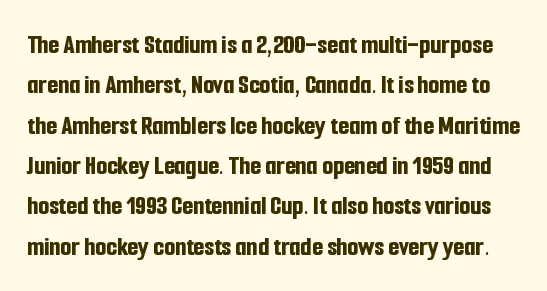
The passage shown is not underscored anywhere. The passage shown is emphatically bold. Looks like regular typesetting: each glyph gets only the width it needs. Evenly set lines give the paragraph a standard silhouette. In terms of letterspacing, this is plain default setting. Tall strokes in this sample are plumb rather than angled.
